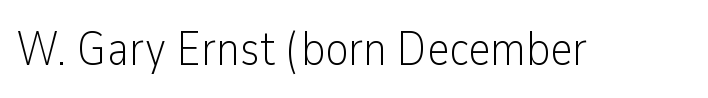
{"serif": "no", "italic": "no", "bold": "no", "weight": "light", "width": "condensed", "stroke_contrast": "low", "x_height": "medium", "monospaced": "no", "underline": "no", "letter_spacing": "normal", "letter_spacing_em": 0.0, "glyph_px": 48}
